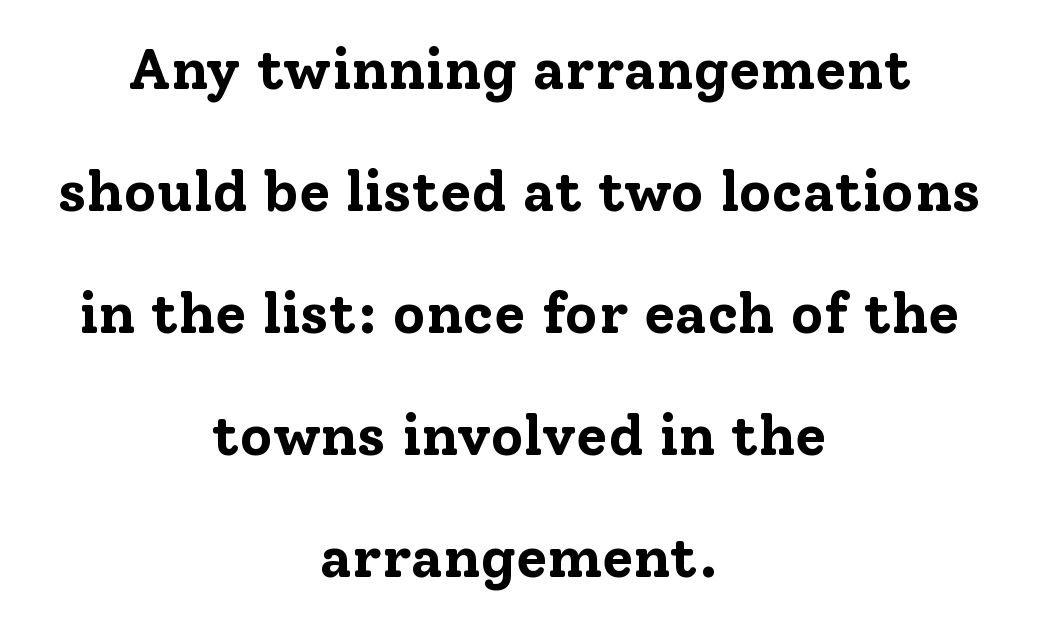
{"serif": "yes", "italic": "no", "bold": "yes", "weight": "bold", "width": "normal", "stroke_contrast": "low", "x_height": "medium", "monospaced": "no", "underline": "no", "align": "center", "line_spacing": "loose", "line_spacing_ratio": 2.14, "letter_spacing": "normal", "letter_spacing_em": 0.0, "glyph_px": 57}
